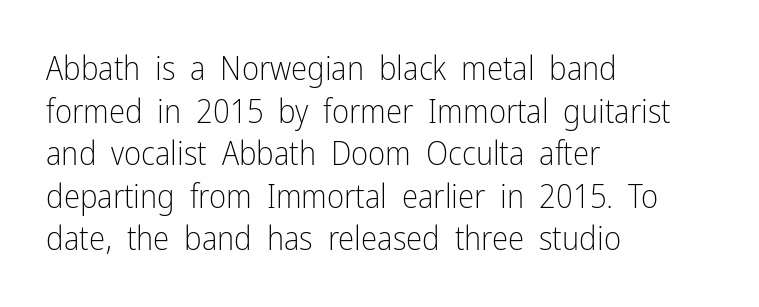
Spacing between characters is what you'd get straight out of the box. Serif or sans? Sans — the stroke terminals are bare. Is there any slant? The stems are plumb. Horizontally, the lines are justified to the leading edge only.
